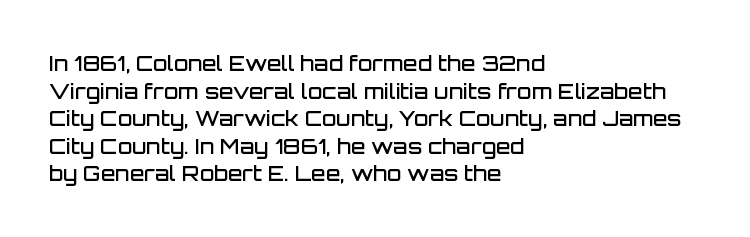
Q: Is the text bold? A: Semi-bold.
Q: Is the text italic (slanted)? A: No, it is upright.
Q: Is the text underlined? A: No.
Q: How is the paragraph aligned? A: Left-aligned.
Q: Is the spacing between letters normal or unusually wide? A: Normal.
Q: Is the spacing between lines tight, normal or loose? A: Normal.
